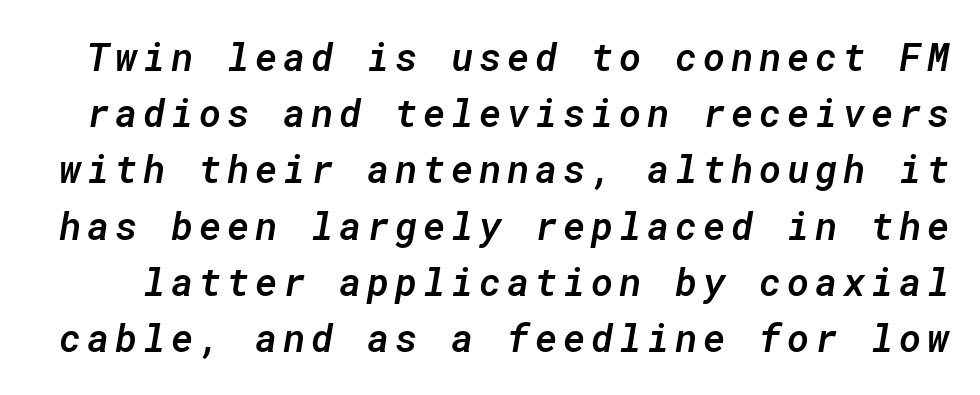
The whole block is typeset with a tilt. Summary of weight: moderately heavy, a semibold. The glyphs are unaccompanied by any horizontal stroke below them. The face used here is monospaced, like something from a code editor. Summary of vertical rhythm: regular, with standard interline spacing.
